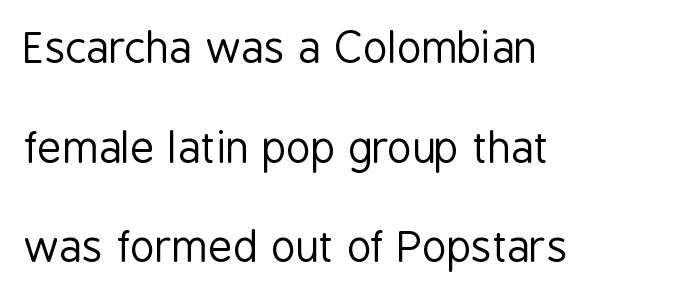
{"serif": "no", "italic": "no", "bold": "no", "weight": "regular", "width": "condensed", "stroke_contrast": "low", "x_height": "medium", "monospaced": "no", "underline": "no", "align": "left", "line_spacing": "loose", "line_spacing_ratio": 2.37, "letter_spacing": "normal", "letter_spacing_em": 0.0, "glyph_px": 42}
